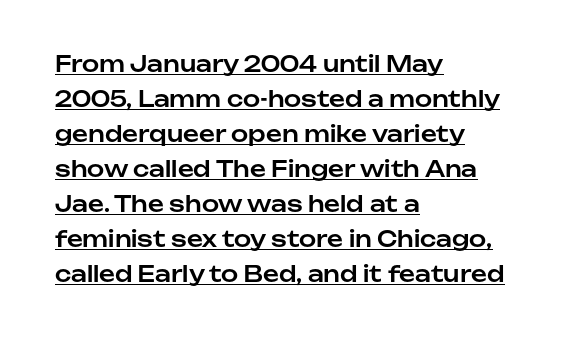
{"italic": "no", "underline": "yes", "align": "left", "line_spacing": "normal", "line_spacing_ratio": 1.59, "letter_spacing": "normal", "letter_spacing_em": 0.0, "glyph_px": 22}
